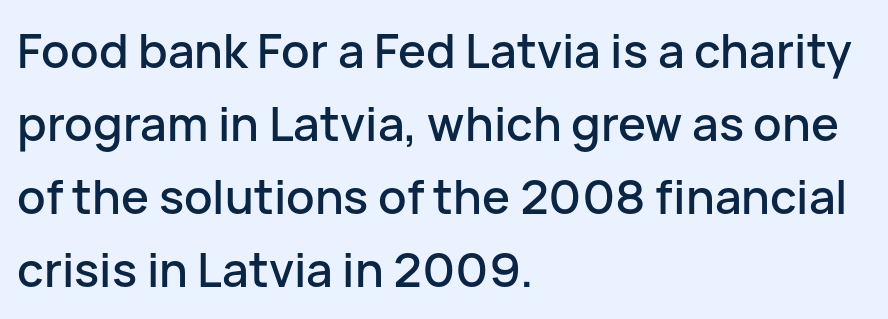
The image shows 47 px sans-serif type, upright; set left-aligned, normal line spacing (1.55x), normal letter spacing, not underlined; low stroke contrast and a medium x-height.
